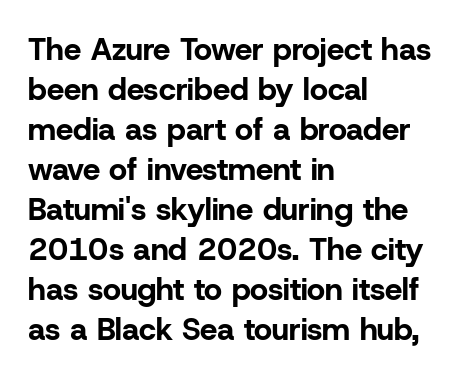
Q: Is the text bold? A: Yes.
Q: Is the text italic (slanted)? A: No, it is upright.
Q: Is the typeface a serif or a sans-serif typeface? A: Sans-serif.
Q: Is the text underlined? A: No.
Q: How is the paragraph aligned? A: Left-aligned.
Q: Is the spacing between letters normal or unusually wide? A: Normal.
Q: Is the spacing between lines tight, normal or loose? A: Normal.
Q: Width (condensed, normal, or wide)? A: Normal.
Q: Stroke contrast? A: Low.
Q: x-height? A: Medium.
Q: Monospaced? A: No.
